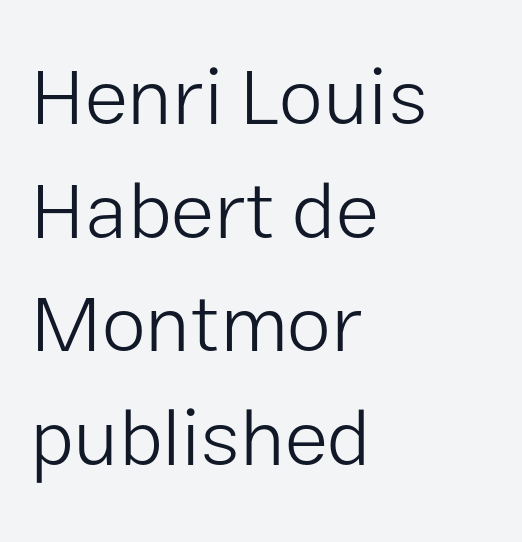
{"serif": "no", "italic": "no", "bold": "no", "weight": "light", "width": "normal", "stroke_contrast": "low", "x_height": "medium", "monospaced": "no", "underline": "no", "align": "left", "line_spacing": "normal", "line_spacing_ratio": 1.42, "letter_spacing": "normal", "letter_spacing_em": 0.0, "glyph_px": 80}
